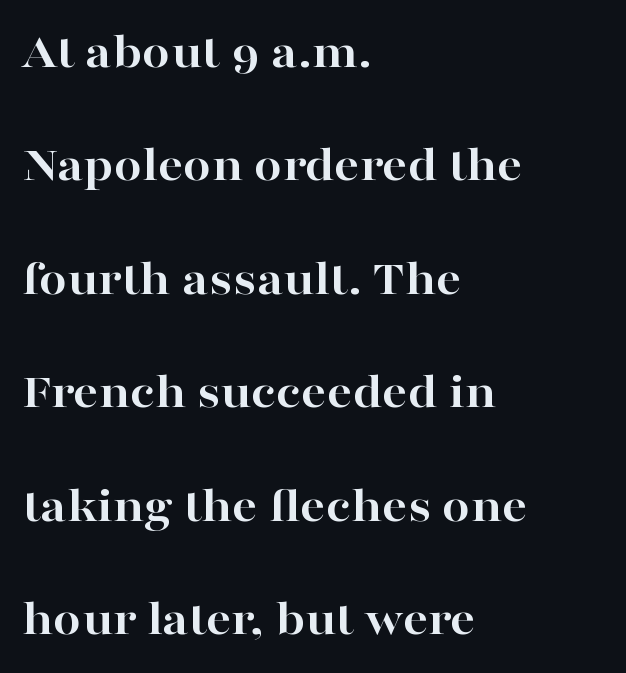
Q: Is the text bold? A: Yes.
Q: Is the text italic (slanted)? A: No, it is upright.
Q: Is the typeface a serif or a sans-serif typeface? A: Serif.
Q: Is the text underlined? A: No.
Q: How is the paragraph aligned? A: Left-aligned.
Q: Is the spacing between letters normal or unusually wide? A: Normal.
Q: Is the spacing between lines tight, normal or loose? A: Loose.
Q: Width (condensed, normal, or wide)? A: Wide.
Q: Stroke contrast? A: High.
Q: x-height? A: Medium.
Q: Monospaced? A: No.
